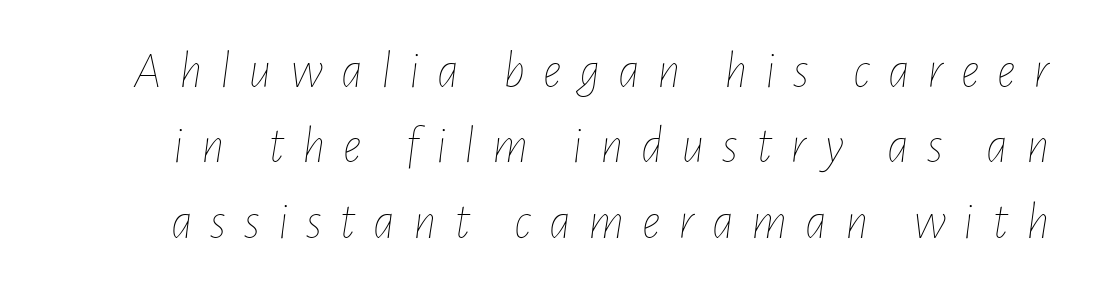
Someone cranked the tracking dial way up on this one. Weight class: somewhere from thin through regular. Whoever set this chose a conventional vertical rhythm. Here the designer chose a conventional face with non-uniform glyph widths. You can tell it's italic because the verticals aren't actually vertical.
